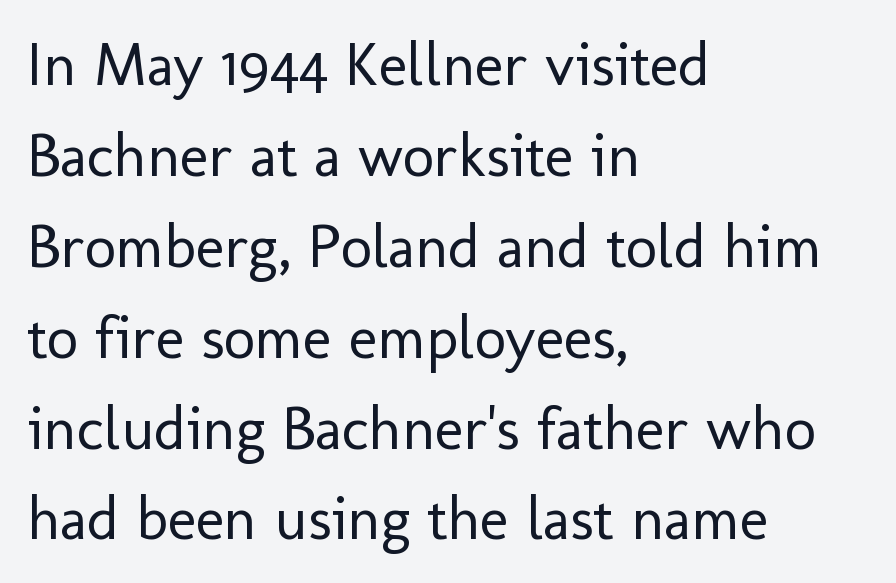
{"serif": "no", "italic": "no", "bold": "no", "weight": "regular", "width": "normal", "stroke_contrast": "low", "x_height": "medium", "monospaced": "no", "underline": "no", "align": "left", "line_spacing": "normal", "line_spacing_ratio": 1.49, "letter_spacing": "normal", "letter_spacing_em": 0.0, "glyph_px": 61}
